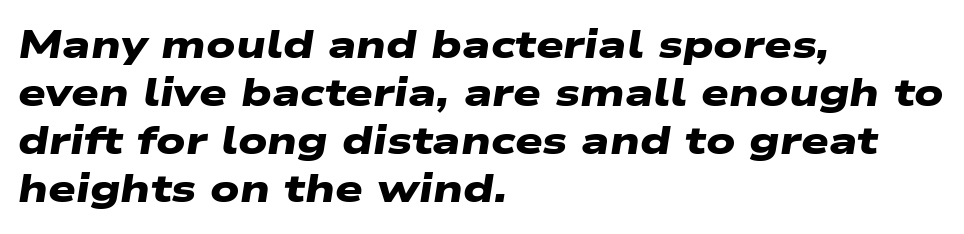
{"serif": "no", "bold": "yes", "weight": "heavy", "width": "wide", "stroke_contrast": "low", "x_height": "medium", "monospaced": "no", "underline": "no", "align": "left", "line_spacing_ratio": 1.23, "letter_spacing": "normal", "letter_spacing_em": 0.0, "glyph_px": 39}
